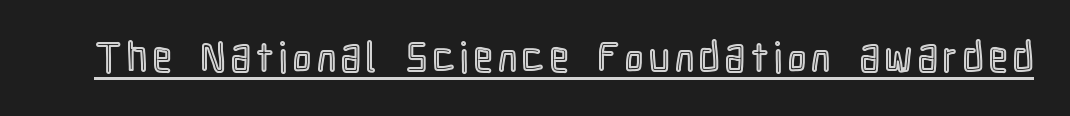
{"italic": "no", "width": "condensed", "x_height": "medium", "monospaced": "no", "underline": "yes", "glyph_px": 41}
